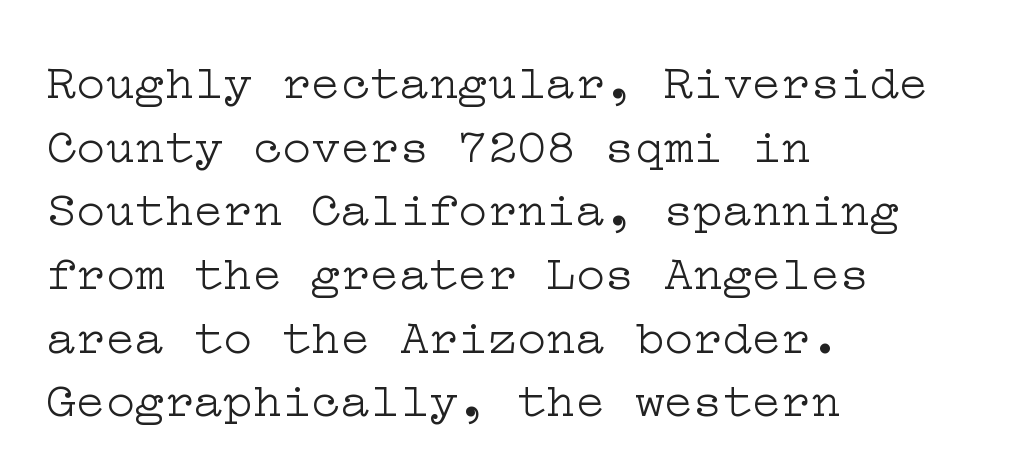
The image shows 49 px light, wide serif type, upright; set left-aligned, normal line spacing (1.3x), normal letter spacing, not underlined; low stroke contrast and a medium x-height.
